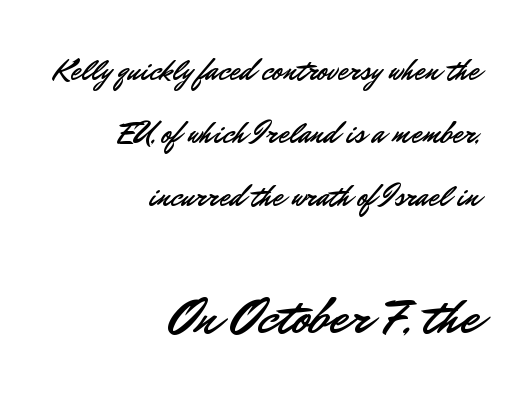
Q: Is the text italic (slanted)? A: Yes.
Q: Is the typeface a serif or a sans-serif typeface? A: Sans-serif.
Q: Is the text underlined? A: No.
Q: How is the paragraph aligned? A: Right-aligned.
Q: Is the spacing between letters normal or unusually wide? A: Normal.
Q: Is the spacing between lines tight, normal or loose? A: Loose.
Q: Which block of text is set in a larger size, the first (top) or the second (bottom)? A: The second (bottom) one.
Q: Width (condensed, normal, or wide)? A: Normal.
Q: Stroke contrast? A: Low.
Q: x-height? A: Small.
Q: Monospaced? A: No.
